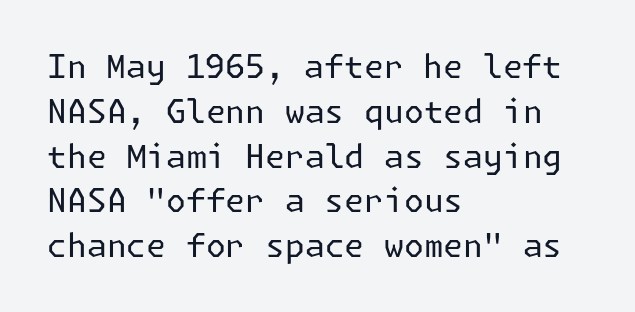
This rendering leaves character spacing at its baseline value. A student would call this left alignment; a typographer would say flush left, rag right. Check the space under the baseline: it is left empty. Vertical stems look standard width or narrower in stroke.
